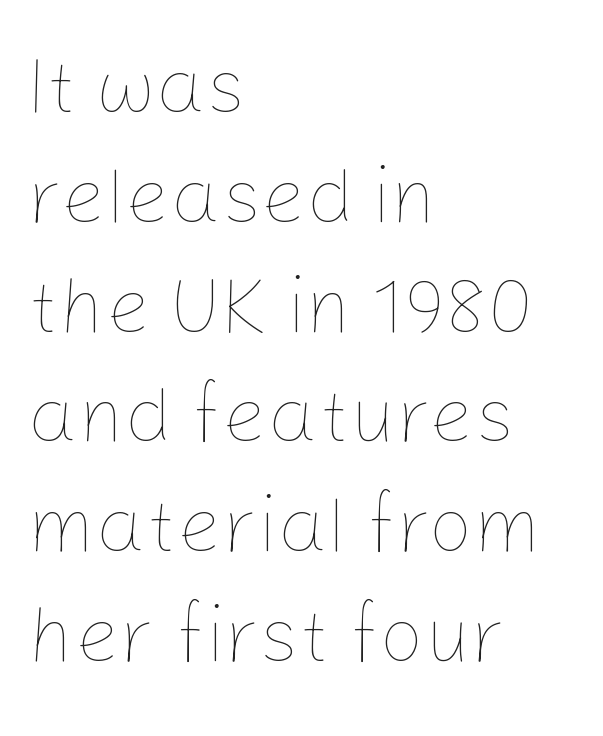
The image shows 79 px thin type, upright; set left-aligned, normal line spacing (1.39x), normal letter spacing, not underlined; low stroke contrast and a medium x-height.
